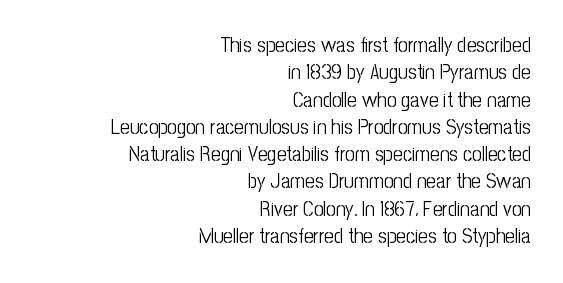
Lines of text with bare space underneath. The line texture is even and compact thanks to regular tracking. No letter is thick-stroked: the sample isn't bold. You can tell it's not italic because the verticals are truly vertical.
